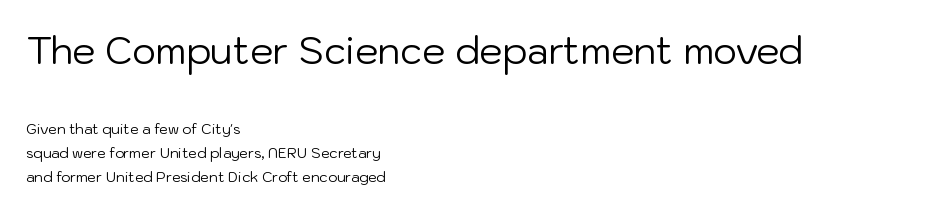
The image shows 37 px regular-weight sans-serif type, upright; set left-aligned, line spacing 1.71x, normal letter spacing, not underlined; the first (top) block is 2.64x larger; low stroke contrast and a medium x-height.
